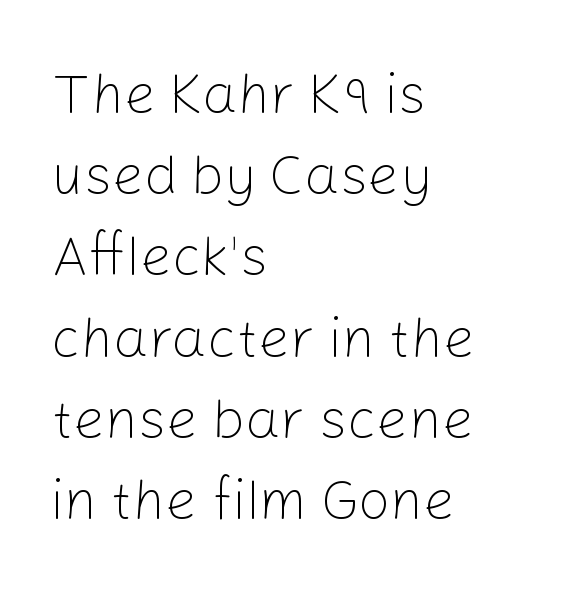
Varying glyph widths throughout — classic text-font behaviour. The lettering holds an erect, upright posture throughout. Letters rest on an invisible, unmarked baseline. Check where the strokes stop: nothing finishes them off — pure sans. Compared with a typical body face, this is equally light or lighter still. Horizontally, the lines are justified to the leading edge only.
